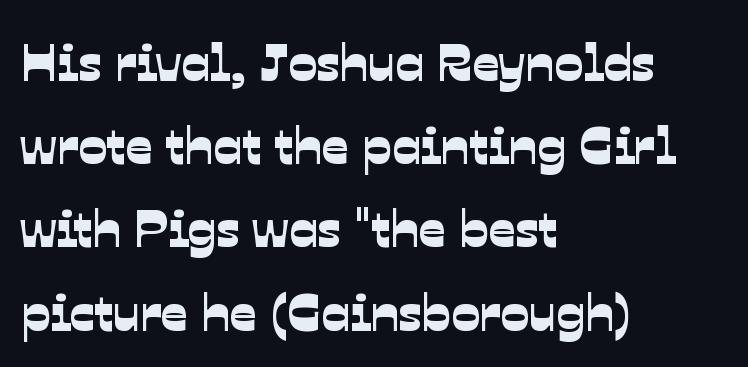
{"serif": "no", "width": "normal", "stroke_contrast": "low", "x_height": "medium", "monospaced": "no", "underline": "no", "align": "left", "line_spacing": "normal", "line_spacing_ratio": 1.57, "letter_spacing": "normal", "letter_spacing_em": 0.0, "glyph_px": 53}
